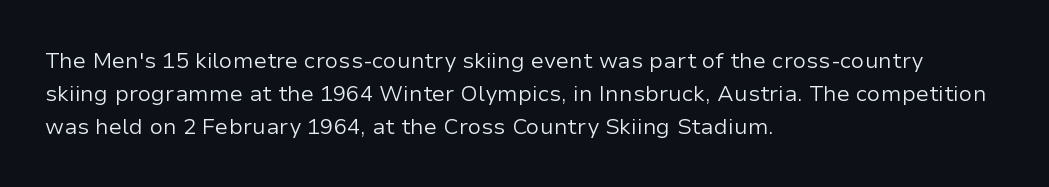
The image shows 22 px text type, upright; set left-aligned, normal line spacing (1.5x), normal letter spacing, not underlined.
